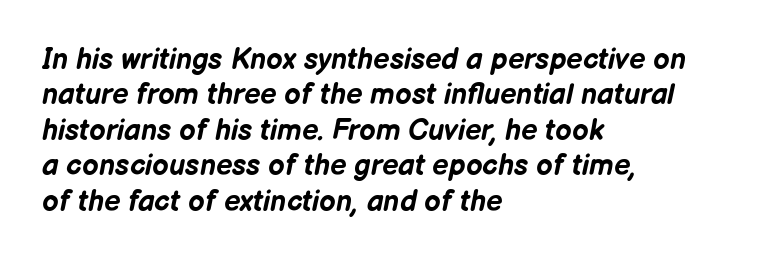
The image shows 29 px bold type, italic (leaning right); set left-aligned, line spacing 1.22x, normal letter spacing, not underlined; low stroke contrast and a medium x-height.
